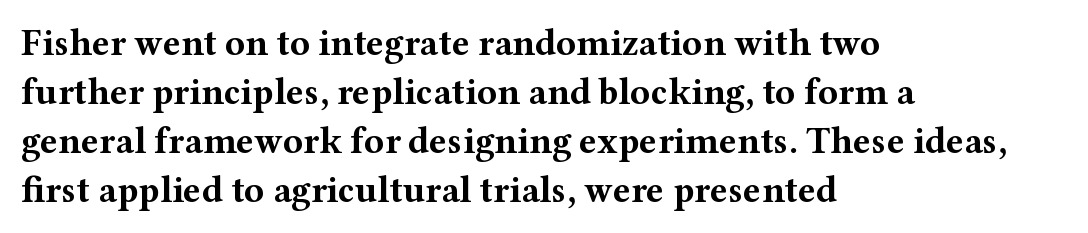
Q: Is the text bold? A: Yes.
Q: Is the text italic (slanted)? A: No, it is upright.
Q: Is the typeface a serif or a sans-serif typeface? A: Serif.
Q: Is the text underlined? A: No.
Q: How is the paragraph aligned? A: Left-aligned.
Q: Is the spacing between letters normal or unusually wide? A: Normal.
Q: Is the spacing between lines tight, normal or loose? A: Normal.
Q: Width (condensed, normal, or wide)? A: Wide.
Q: Stroke contrast? A: Medium.
Q: x-height? A: Medium.
Q: Monospaced? A: No.
